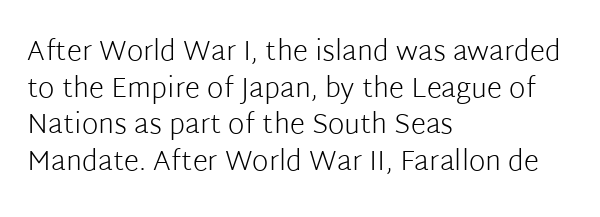
{"serif": "no", "italic": "no", "bold": "no", "weight": "light", "width": "normal", "stroke_contrast": "low", "x_height": "medium", "monospaced": "no", "underline": "no", "align": "left", "line_spacing": "normal", "line_spacing_ratio": 1.31, "letter_spacing": "normal", "letter_spacing_em": 0.0, "glyph_px": 28}
